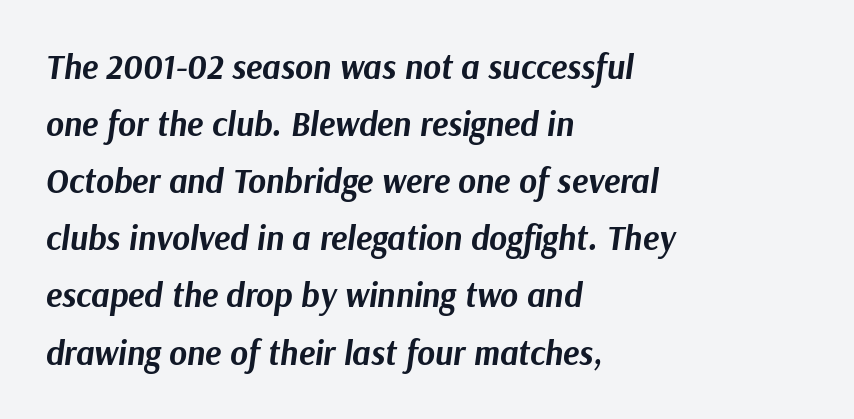
Character widths vary here, with narrow letters taking less room than wide ones. The paragraph has a hard left edge and a soft right edge. The block of text has a typical density, with ordinary space between rows. Compared with typical body copy, the letter spacing here is the same. Posture: slanted. Bare-footed words on every line.
